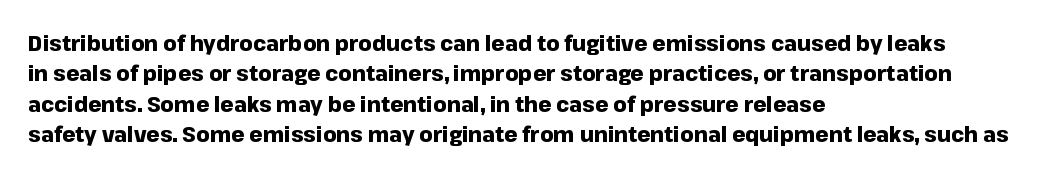
The image shows 21 px bold type, upright; set left-aligned, normal line spacing (1.45x), normal letter spacing, not underlined.
